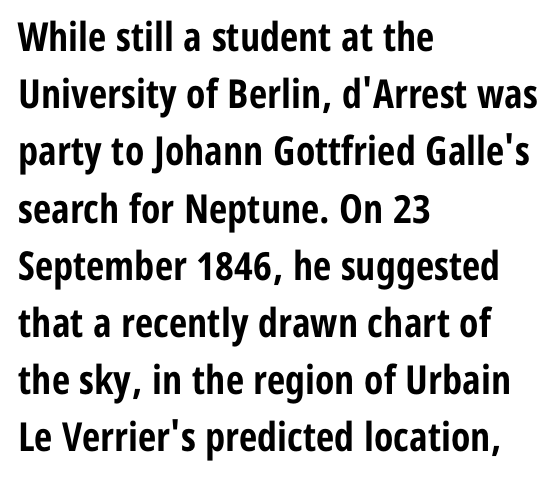
{"serif": "no", "italic": "no", "bold": "yes", "weight": "bold", "width": "condensed", "stroke_contrast": "low", "x_height": "medium", "monospaced": "no", "underline": "no", "align": "left", "line_spacing": "normal", "line_spacing_ratio": 1.43, "letter_spacing": "normal", "letter_spacing_em": 0.0, "glyph_px": 40}
